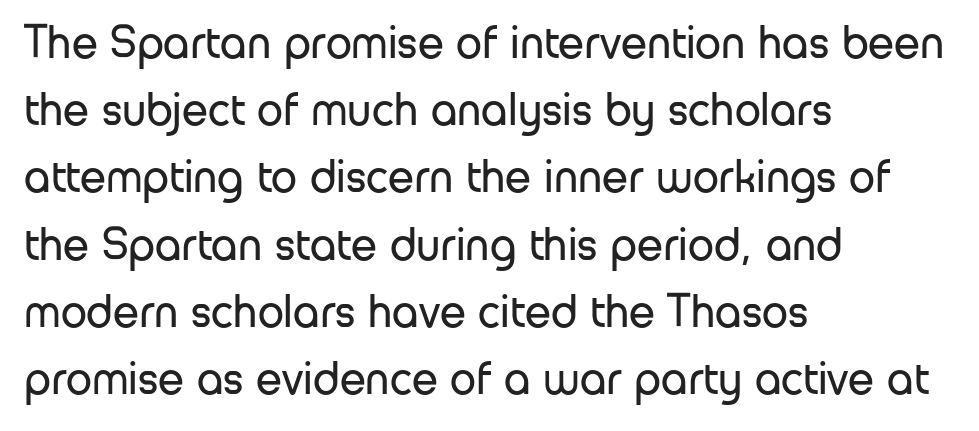
Q: Is the text bold? A: No.
Q: Is the text italic (slanted)? A: No, it is upright.
Q: Is the typeface a serif or a sans-serif typeface? A: Sans-serif.
Q: Is the text underlined? A: No.
Q: How is the paragraph aligned? A: Left-aligned.
Q: Is the spacing between letters normal or unusually wide? A: Normal.
Q: Is the spacing between lines tight, normal or loose? A: Normal.
Q: Width (condensed, normal, or wide)? A: Normal.
Q: Stroke contrast? A: Low.
Q: x-height? A: Medium.
Q: Monospaced? A: No.
